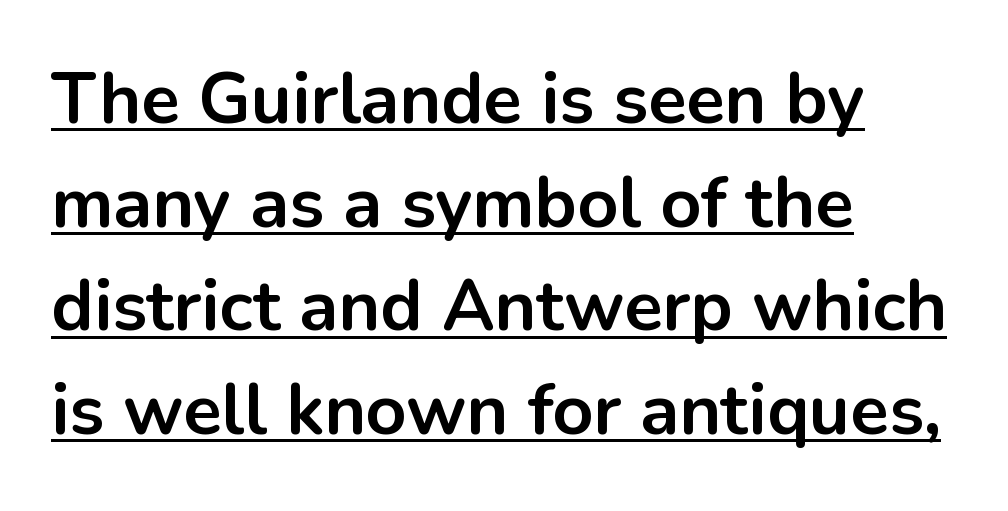
{"serif": "no", "italic": "no", "bold": "yes", "weight": "bold", "width": "normal", "stroke_contrast": "low", "x_height": "medium", "monospaced": "no", "underline": "yes", "align": "left", "line_spacing": "normal", "line_spacing_ratio": 1.46, "letter_spacing": "normal", "letter_spacing_em": 0.0, "glyph_px": 71}
